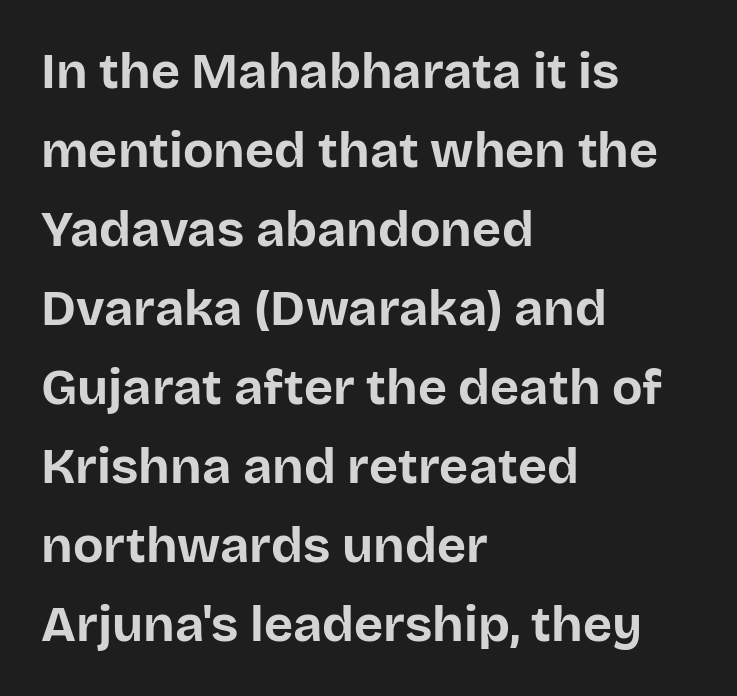
{"serif": "no", "italic": "no", "bold": "yes", "weight": "bold", "width": "normal", "stroke_contrast": "low", "x_height": "large", "monospaced": "no", "underline": "no", "align": "left", "line_spacing": "normal", "line_spacing_ratio": 1.58, "letter_spacing": "normal", "letter_spacing_em": 0.0, "glyph_px": 50}
